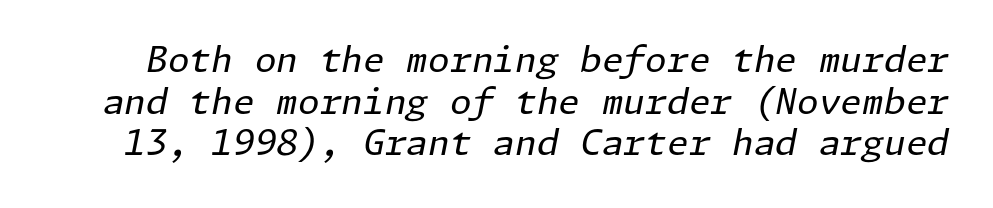
Q: Is the text bold? A: No.
Q: Is the text italic (slanted)? A: Yes, it leans right by about 11 degrees.
Q: Is the text underlined? A: No.
Q: Is the spacing between letters normal or unusually wide? A: Normal.
Q: Width (condensed, normal, or wide)? A: Normal.
Q: Stroke contrast? A: Low.
Q: x-height? A: Medium.
